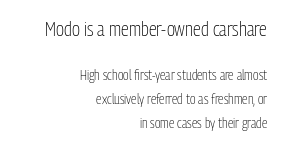
{"italic": "no", "bold": "no", "underline": "no", "align": "right", "line_spacing_ratio": 1.71, "letter_spacing": "normal", "letter_spacing_em": 0.0, "larger_block": "first", "size_ratio": 1.43, "glyph_px": 20}
